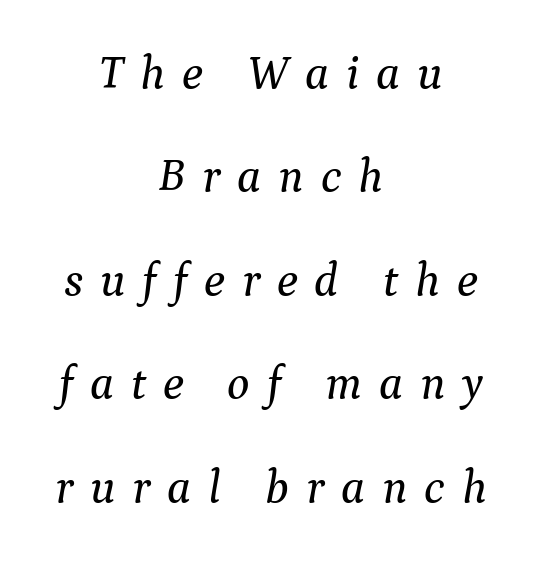
Q: Is the text italic (slanted)? A: Yes, it leans right by about 9 degrees.
Q: Is the typeface a serif or a sans-serif typeface? A: Serif.
Q: Is the text underlined? A: No.
Q: How is the paragraph aligned? A: Centered.
Q: Is the spacing between letters normal or unusually wide? A: Unusually wide.
Q: Is the spacing between lines tight, normal or loose? A: Loose.
Q: Width (condensed, normal, or wide)? A: Normal.
Q: Stroke contrast? A: Medium.
Q: x-height? A: Medium.
Q: Monospaced? A: No.
